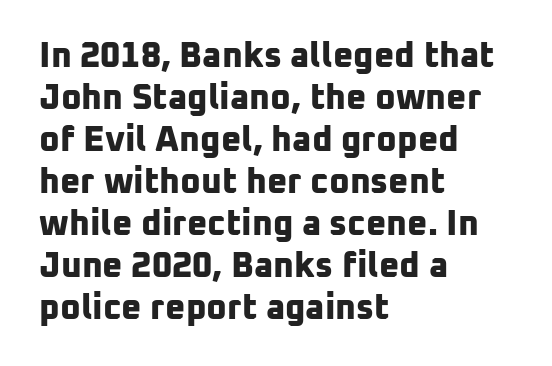
Bare-footed words on every line. These lines keep a tight, regular rhythm from letter to letter. The lines in this sample share a left origin and differ only in where they stop. In terms of letterform style, serifs are entirely absent. Does the weight exceed regular? Yes, all the way to bold. Proportional: the letters do not fall into vertical columns.
